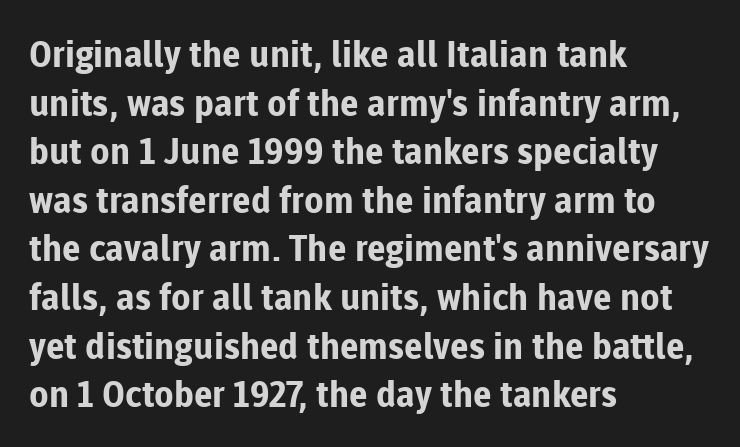
Q: Is the text bold? A: Yes.
Q: Is the text italic (slanted)? A: No, it is upright.
Q: Is the typeface a serif or a sans-serif typeface? A: Sans-serif.
Q: Is the text underlined? A: No.
Q: How is the paragraph aligned? A: Left-aligned.
Q: Is the spacing between letters normal or unusually wide? A: Normal.
Q: Is the spacing between lines tight, normal or loose? A: Normal.
Q: Width (condensed, normal, or wide)? A: Normal.
Q: Stroke contrast? A: Low.
Q: x-height? A: Medium.
Q: Monospaced? A: No.
